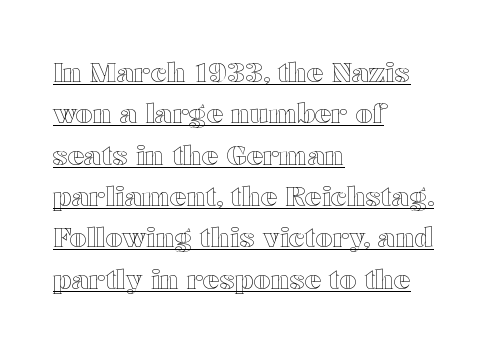
The image shows 27 px text type, upright; set left-aligned, normal line spacing (1.53x), normal letter spacing, underlined.
